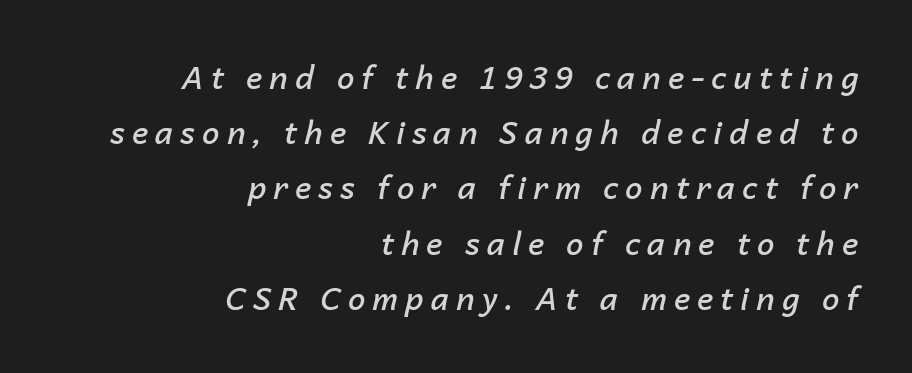
Every row of glyphs terminates at an identical x-position on the right. Spacing verdict: proportional, widths tailored to each character. Slanted lettering throughout. Students, this is semibold: more ink than regular, less than bold. Type without underlining.
